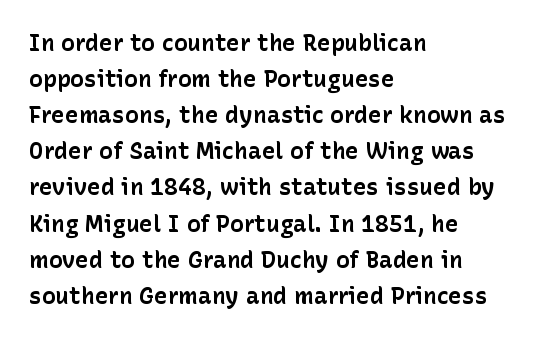
{"italic": "no", "bold": "yes", "underline": "no", "align": "left", "line_spacing": "normal", "line_spacing_ratio": 1.57, "letter_spacing": "normal", "letter_spacing_em": 0.0, "glyph_px": 23}
